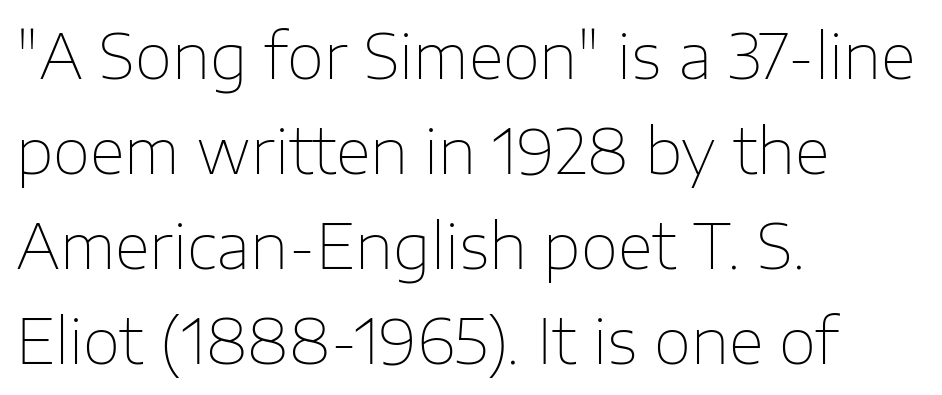
{"serif": "no", "italic": "no", "bold": "no", "weight": "thin", "width": "normal", "stroke_contrast": "low", "x_height": "medium", "monospaced": "no", "underline": "no", "align": "left", "line_spacing": "normal", "line_spacing_ratio": 1.56, "letter_spacing": "normal", "letter_spacing_em": 0.0, "glyph_px": 61}
